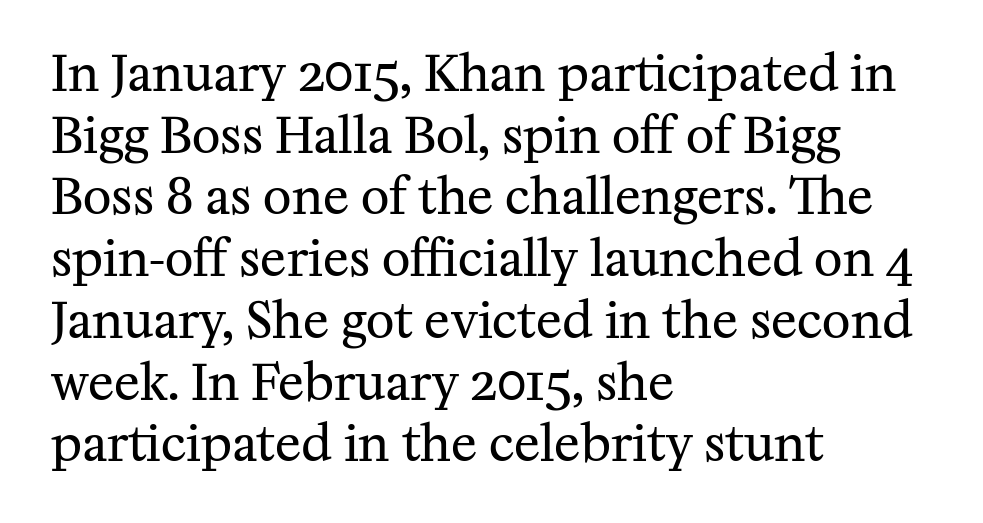
Interline gaps are of average width in this sample. Characters follow at the spacing the type designer built in. Each letter keeps its own natural width here, so spacing adapts to shape. You can tell it's not italic because the verticals are truly vertical.
